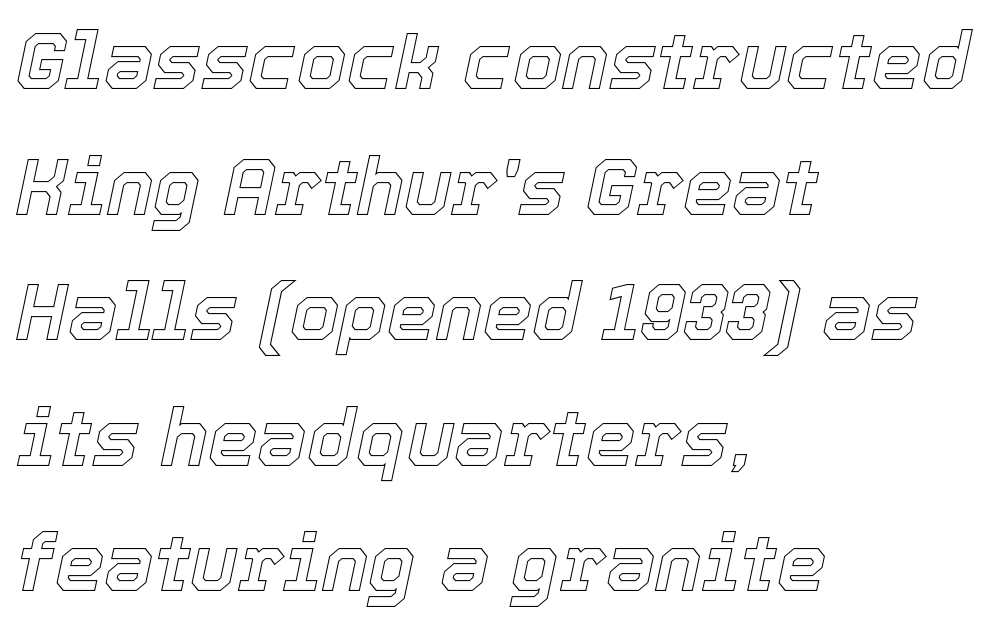
A typesetter would call this zero additional tracking. Is this a fixed-width face? No — the glyphs have proportional, varying widths. Style check: oblique. The typesetter chose a ragged-right arrangement here. A normal amount of white space separates one row of letters from the next. Only glyphs here, with clear space below each row.
